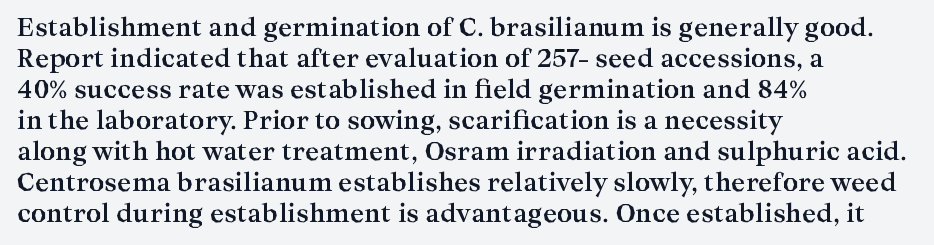
The image shows 24 px bold type, upright; set left-aligned, normal line spacing (1.29x), normal letter spacing, not underlined.
